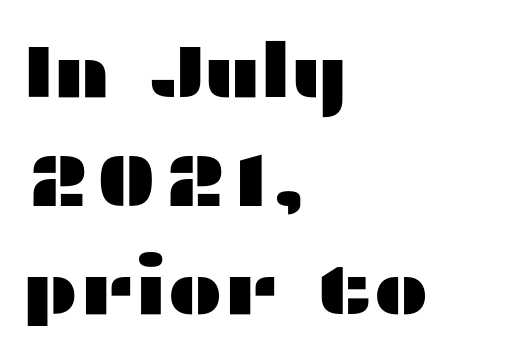
The image shows 75 px wide sans-serif type, upright; set left-aligned, normal line spacing (1.45x), normal letter spacing, not underlined; medium stroke contrast and a medium x-height.
